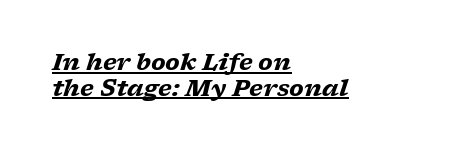
Q: Is the text bold? A: Yes.
Q: Is the text italic (slanted)? A: Yes, it leans right by about 17 degrees.
Q: Is the text underlined? A: Yes.
Q: How is the paragraph aligned? A: Left-aligned.
Q: Is the spacing between letters normal or unusually wide? A: Normal.
Q: Is the spacing between lines tight, normal or loose? A: Tight.
